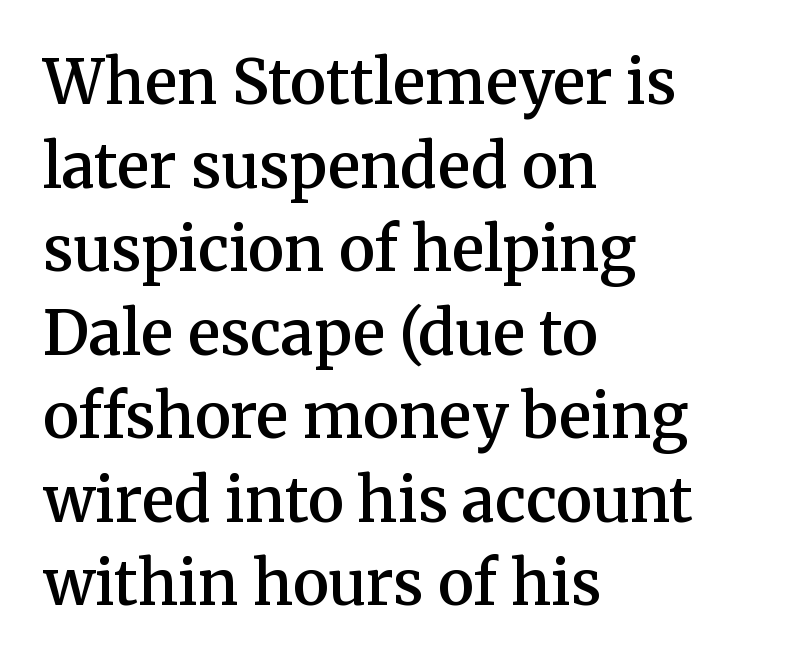
The image shows 61 px semibold serif type, upright; set left-aligned, normal line spacing (1.37x), normal letter spacing, not underlined; medium stroke contrast and a medium x-height.
